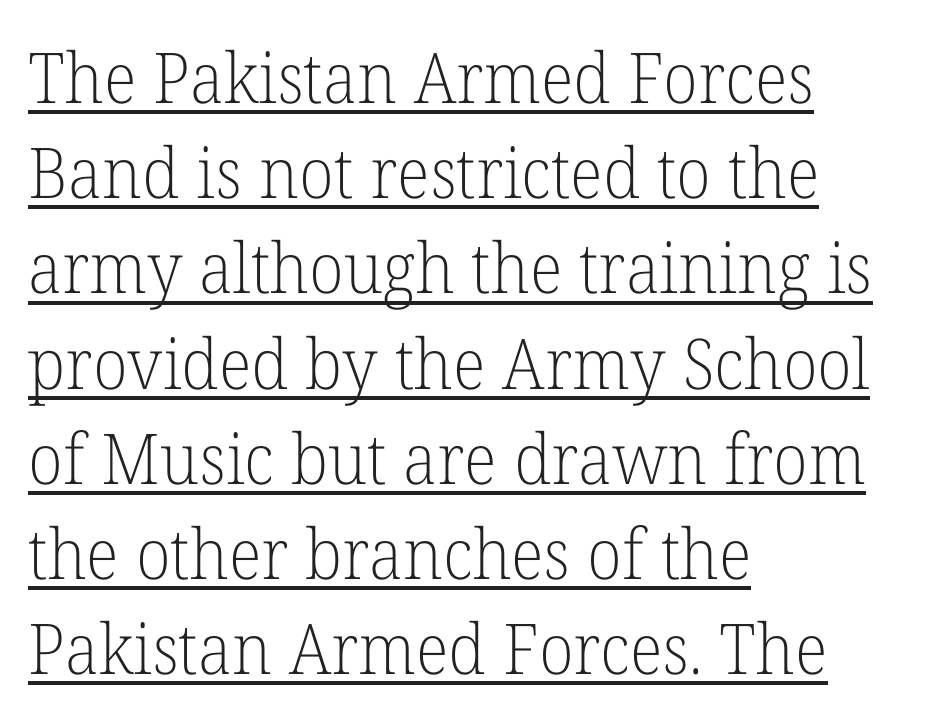
Q: Is the text bold? A: No.
Q: Is the text italic (slanted)? A: No, it is upright.
Q: Is the typeface a serif or a sans-serif typeface? A: Serif.
Q: Is the text underlined? A: Yes.
Q: How is the paragraph aligned? A: Left-aligned.
Q: Is the spacing between letters normal or unusually wide? A: Normal.
Q: Is the spacing between lines tight, normal or loose? A: Normal.
Q: Width (condensed, normal, or wide)? A: Normal.
Q: Stroke contrast? A: Low.
Q: x-height? A: Medium.
Q: Monospaced? A: No.
